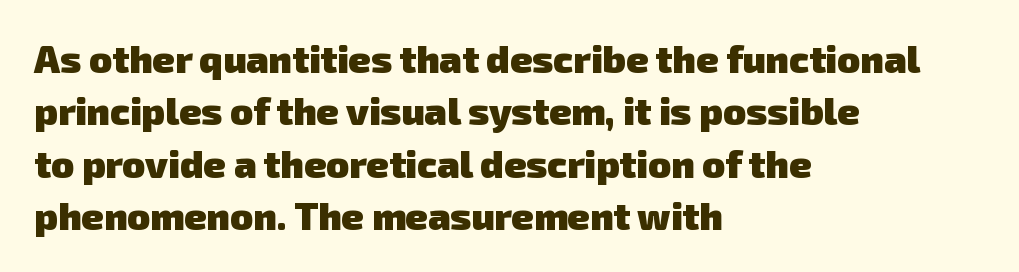
How would I describe the line gaps? Plain and ordinary. A sans-serif font was chosen for this passage. The gaps between neighbouring characters are ordinary and unremarkable. The strip under each line holds only bare page. These lines are rendered in a variable-pitch font. Emphasis by weight is at full strength: bold.
